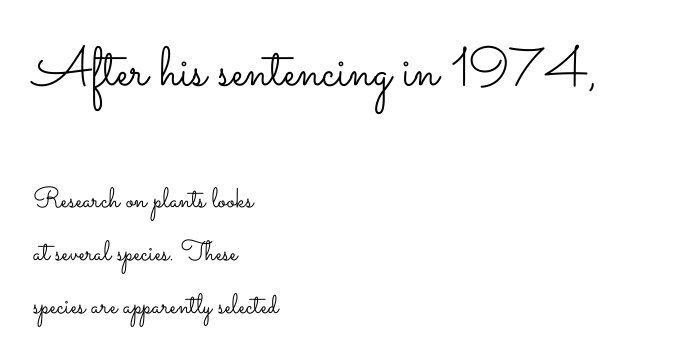
The image shows 55 px light, wide type; set left-aligned, line spacing 1.88x, normal letter spacing, not underlined; the first (top) block is 1.96x larger; low stroke contrast and a small x-height.
